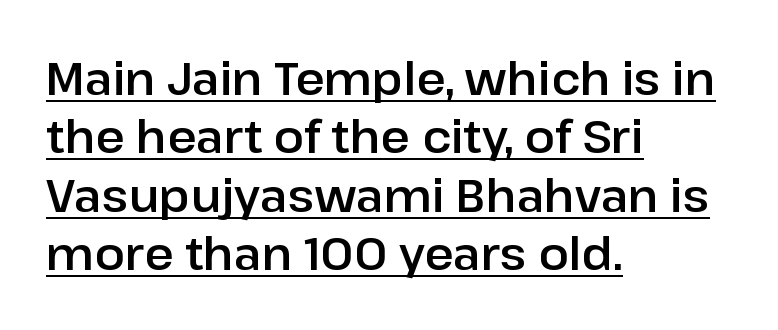
{"serif": "no", "italic": "no", "width": "normal", "stroke_contrast": "low", "x_height": "medium", "monospaced": "no", "underline": "yes", "align": "left", "line_spacing": "normal", "line_spacing_ratio": 1.3, "letter_spacing": "normal", "letter_spacing_em": 0.0, "glyph_px": 45}
